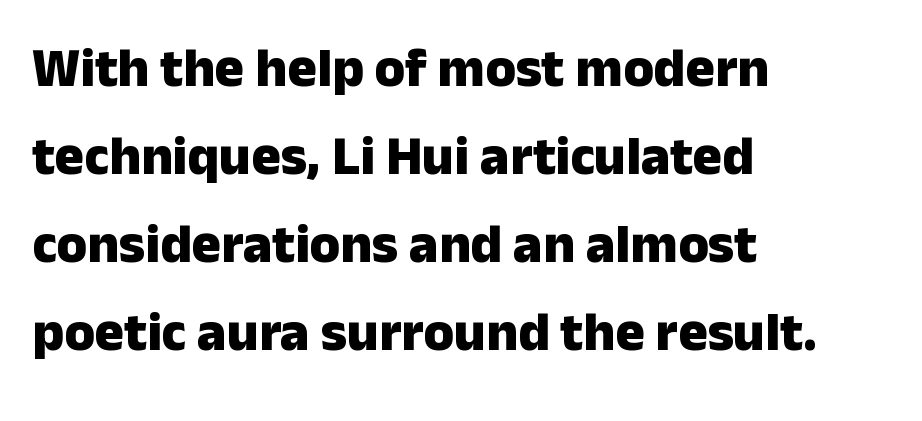
The image shows 55 px heavy sans-serif type, upright; set left-aligned, normal line spacing (1.6x), normal letter spacing, not underlined; low stroke contrast and a medium x-height.
